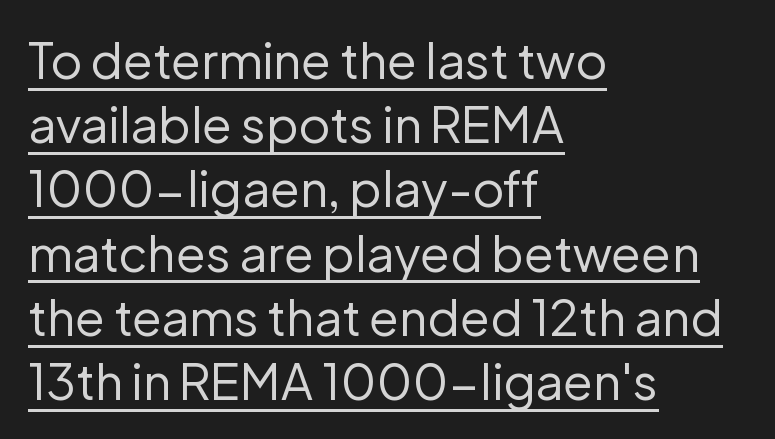
Q: Is the text bold? A: No.
Q: Is the text italic (slanted)? A: No, it is upright.
Q: Is the typeface a serif or a sans-serif typeface? A: Sans-serif.
Q: Is the text underlined? A: Yes.
Q: How is the paragraph aligned? A: Left-aligned.
Q: Is the spacing between letters normal or unusually wide? A: Normal.
Q: Is the spacing between lines tight, normal or loose? A: Normal.
Q: Width (condensed, normal, or wide)? A: Normal.
Q: Stroke contrast? A: Low.
Q: x-height? A: Medium.
Q: Monospaced? A: No.
